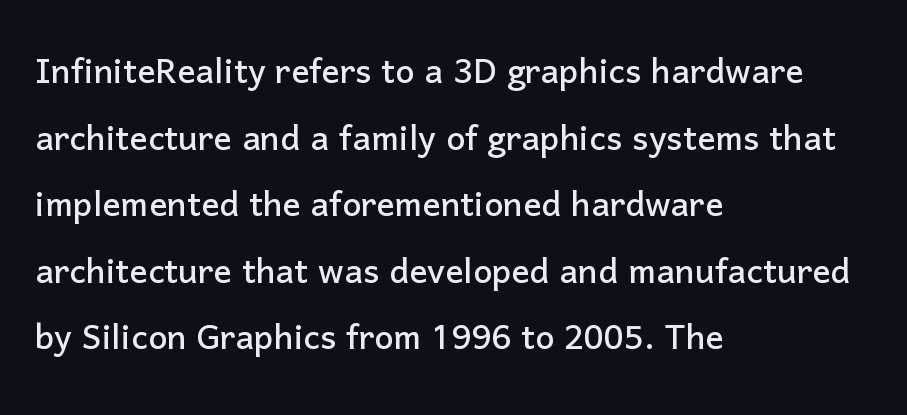
{"serif": "no", "italic": "no", "width": "normal", "stroke_contrast": "low", "x_height": "medium", "monospaced": "no", "underline": "no", "align": "left", "line_spacing": "normal", "line_spacing_ratio": 1.48, "letter_spacing": "normal", "letter_spacing_em": 0.0, "glyph_px": 45}
